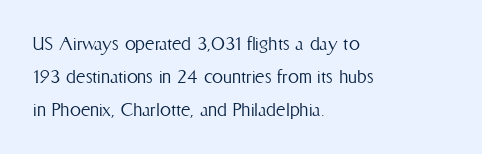
The image shows 22 px text type, upright; set left-aligned, normal line spacing (1.5x), normal letter spacing, not underlined.
